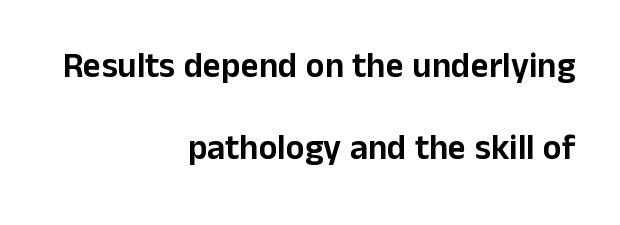
The image shows 35 px sans-serif type, upright; set right-aligned, loose line spacing (2.34x), normal letter spacing, not underlined; low stroke contrast and a medium x-height.
